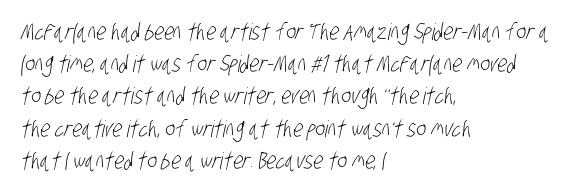
{"bold": "no", "underline": "no", "align": "left", "line_spacing": "normal", "line_spacing_ratio": 1.4, "letter_spacing": "normal", "letter_spacing_em": 0.0, "glyph_px": 23}
